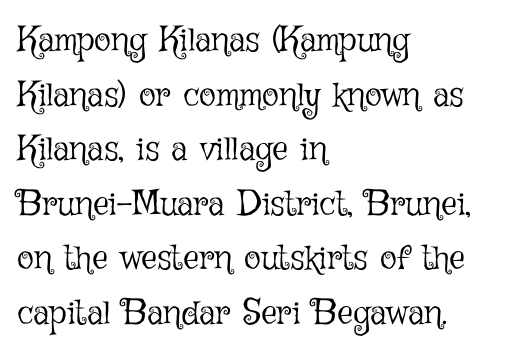
Q: Is the text bold? A: No.
Q: Is the text italic (slanted)? A: No, it is upright.
Q: Is the text underlined? A: No.
Q: How is the paragraph aligned? A: Left-aligned.
Q: Is the spacing between letters normal or unusually wide? A: Normal.
Q: Is the spacing between lines tight, normal or loose? A: Normal.
Q: Width (condensed, normal, or wide)? A: Normal.
Q: Stroke contrast? A: Low.
Q: x-height? A: Medium.
Q: Monospaced? A: No.
